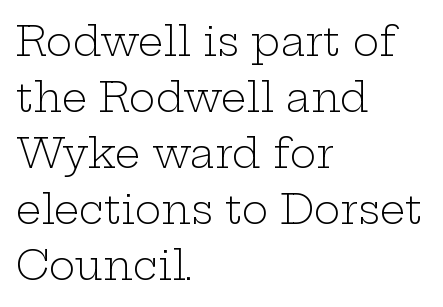
The image shows 40 px light, wide serif type, upright; set left-aligned, normal line spacing (1.4x), normal letter spacing, not underlined; low stroke contrast and a medium x-height.
